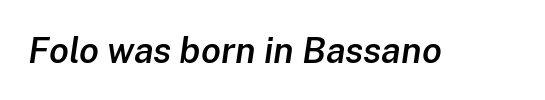
Students, this is semibold: more ink than regular, less than bold. Check the space under the baseline: it is left empty. This rendering leaves character spacing at its baseline value. The axis of the letterforms is tilted away from vertical. Each letter keeps its own natural width here, so spacing adapts to shape.
